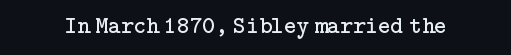
{"italic": "no", "bold": "no", "underline": "no", "letter_spacing": "normal", "letter_spacing_em": 0.0, "glyph_px": 24}
